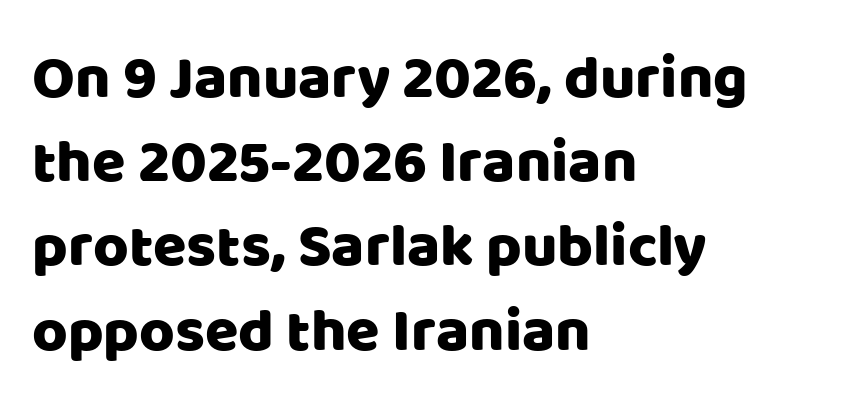
The image shows 61 px sans-serif type, upright; set left-aligned, normal line spacing (1.38x), normal letter spacing, not underlined; low stroke contrast and a large x-height.
